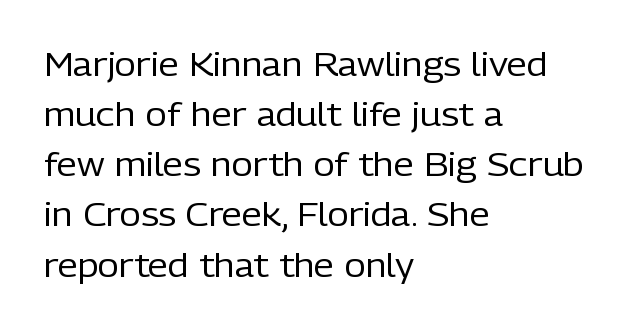
Q: Is the text bold? A: No.
Q: Is the text italic (slanted)? A: No, it is upright.
Q: Is the typeface a serif or a sans-serif typeface? A: Sans-serif.
Q: Is the text underlined? A: No.
Q: How is the paragraph aligned? A: Left-aligned.
Q: Is the spacing between letters normal or unusually wide? A: Normal.
Q: Is the spacing between lines tight, normal or loose? A: Normal.
Q: Width (condensed, normal, or wide)? A: Normal.
Q: Stroke contrast? A: Low.
Q: x-height? A: Medium.
Q: Monospaced? A: No.
